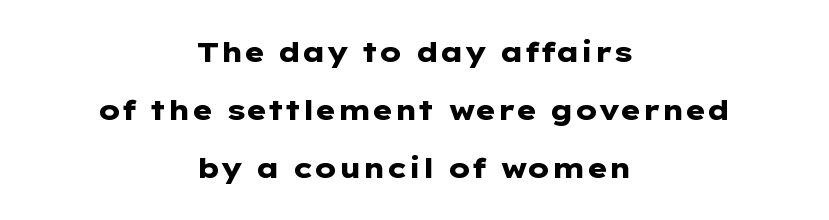
The image shows 28 px heavy, wide sans-serif type, upright; set centered, loose line spacing (2.08x), normal letter spacing, not underlined; low stroke contrast and a medium x-height.
